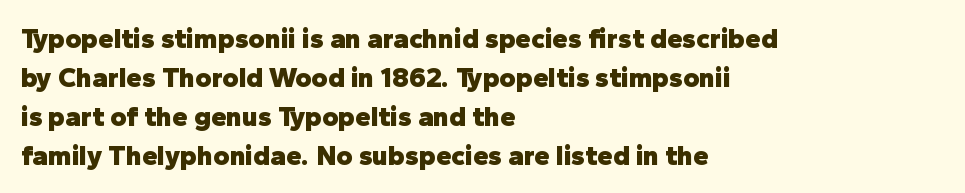
{"serif": "no", "italic": "no", "bold": "yes", "weight": "heavy", "width": "normal", "stroke_contrast": "low", "x_height": "medium", "monospaced": "no", "underline": "no", "align": "left", "line_spacing": "normal", "line_spacing_ratio": 1.39, "letter_spacing": "normal", "letter_spacing_em": 0.0, "glyph_px": 28}
